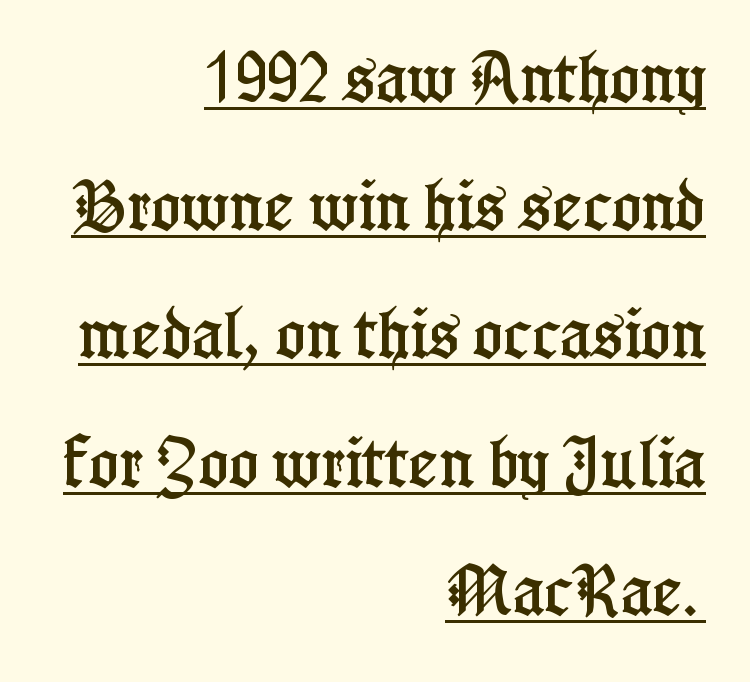
Q: Is the text italic (slanted)? A: No, it is upright.
Q: Is the typeface a serif or a sans-serif typeface? A: Serif.
Q: Is the text underlined? A: Yes.
Q: How is the paragraph aligned? A: Right-aligned.
Q: Is the spacing between letters normal or unusually wide? A: Normal.
Q: Is the spacing between lines tight, normal or loose? A: Loose.
Q: Width (condensed, normal, or wide)? A: Condensed.
Q: Stroke contrast? A: Low.
Q: x-height? A: Medium.
Q: Monospaced? A: No.
